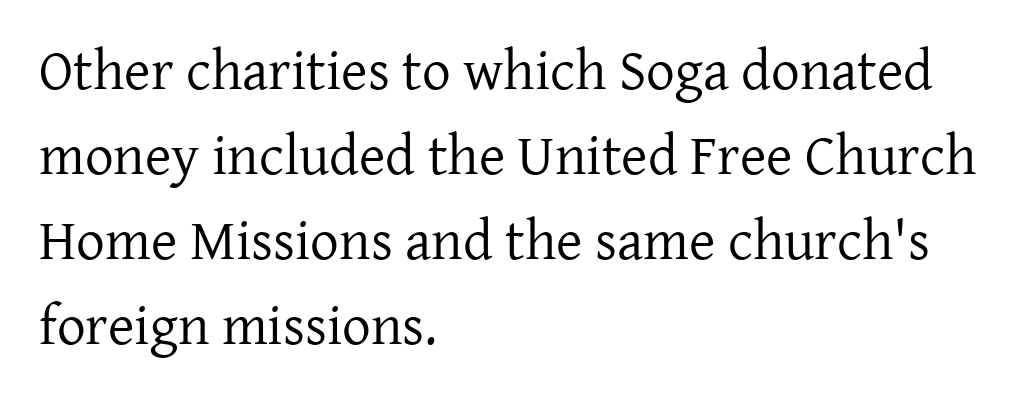
The image shows 57 px regular-weight serif type, upright; set left-aligned, normal line spacing (1.49x), normal letter spacing, not underlined; low stroke contrast and a medium x-height.
